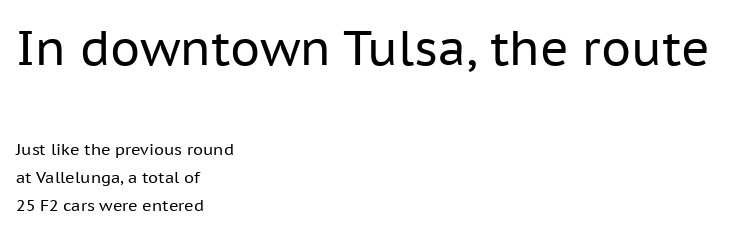
{"serif": "no", "italic": "no", "bold": "no", "weight": "regular", "width": "normal", "stroke_contrast": "low", "x_height": "medium", "monospaced": "no", "underline": "no", "align": "left", "line_spacing_ratio": 1.75, "letter_spacing": "normal", "letter_spacing_em": 0.0, "larger_block": "first", "size_ratio": 3.0, "glyph_px": 48}
